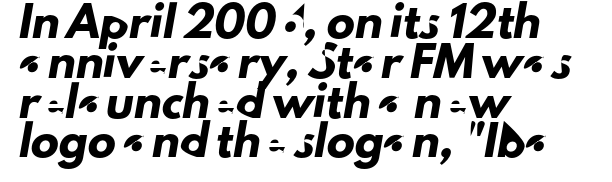
The image shows 28 px sans-serif type; set left-aligned, normal line spacing (1.42x), normal letter spacing, not underlined; low stroke contrast and a small x-height.
